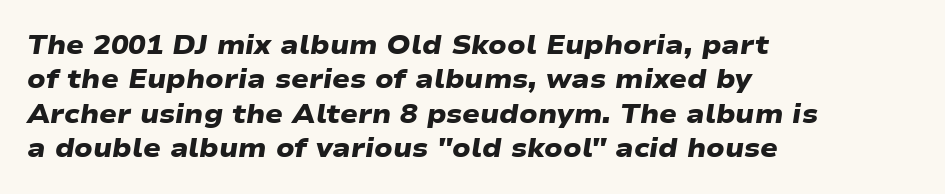
Q: Is the text bold? A: Yes.
Q: Is the text underlined? A: No.
Q: How is the paragraph aligned? A: Left-aligned.
Q: Is the spacing between letters normal or unusually wide? A: Normal.
Q: Is the spacing between lines tight, normal or loose? A: Normal.
